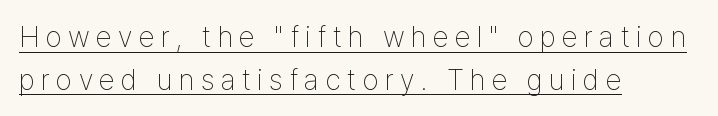
The image shows 29 px thin, condensed sans-serif type, upright; set left-aligned, normal line spacing (1.47x), unusually wide letter spacing (+0.22 em), underlined; low stroke contrast and a medium x-height.
